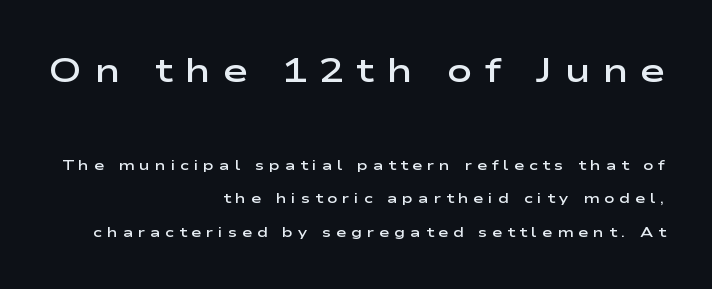
{"serif": "no", "italic": "no", "bold": "semi", "weight": "semibold", "width": "wide", "stroke_contrast": "low", "x_height": "medium", "monospaced": "no", "underline": "no", "align": "right", "line_spacing": "loose", "line_spacing_ratio": 2.38, "letter_spacing": "wide", "letter_spacing_em": 0.34, "larger_block": "first", "size_ratio": 2.43, "glyph_px": 34}
